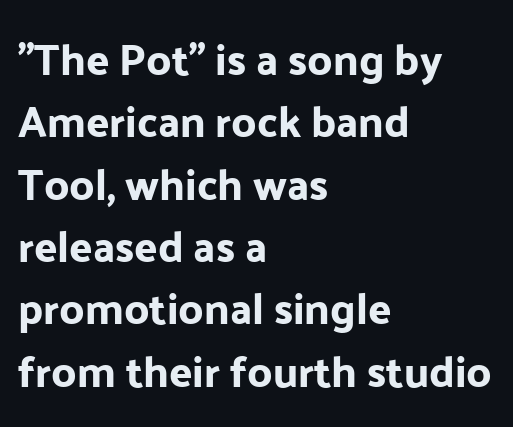
Q: Is the text italic (slanted)? A: No, it is upright.
Q: Is the typeface a serif or a sans-serif typeface? A: Sans-serif.
Q: Is the text underlined? A: No.
Q: How is the paragraph aligned? A: Left-aligned.
Q: Is the spacing between letters normal or unusually wide? A: Normal.
Q: Is the spacing between lines tight, normal or loose? A: Normal.
Q: Width (condensed, normal, or wide)? A: Normal.
Q: Stroke contrast? A: Low.
Q: x-height? A: Medium.
Q: Monospaced? A: No.
